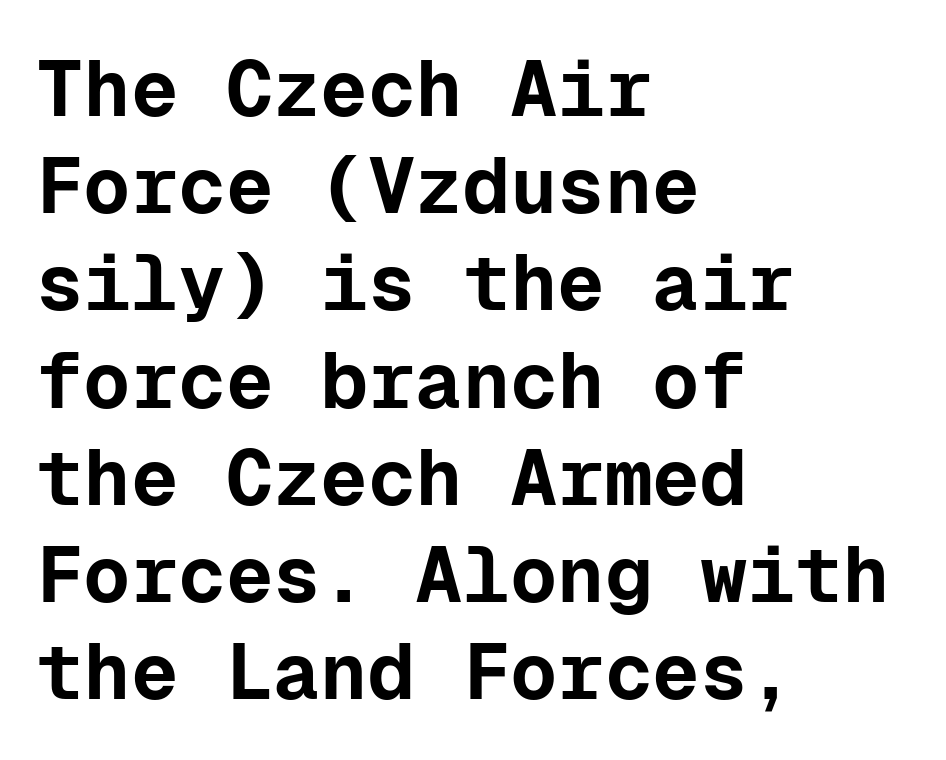
The image shows 79 px bold sans-serif type, upright, monospaced; set left-aligned, line spacing 1.23x, normal letter spacing, not underlined; low stroke contrast and a medium x-height.
